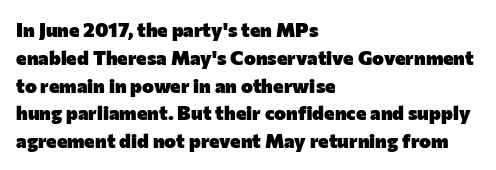
{"italic": "no", "bold": "yes", "underline": "no", "align": "left", "line_spacing": "normal", "line_spacing_ratio": 1.39, "letter_spacing": "normal", "letter_spacing_em": 0.0, "glyph_px": 20}
